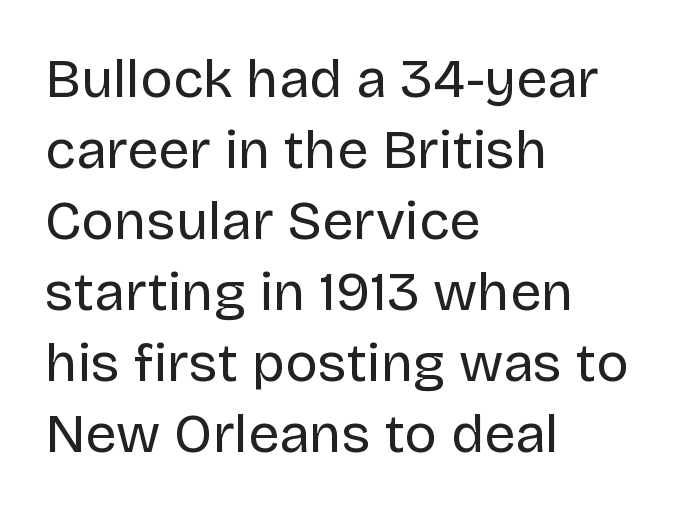
Typeset ragged right — the left edge is the straight one. Compared with typical body copy, the letter spacing here is the same. Leading matches the norm, producing a regular column. Is there any slant? The stems are plumb.
